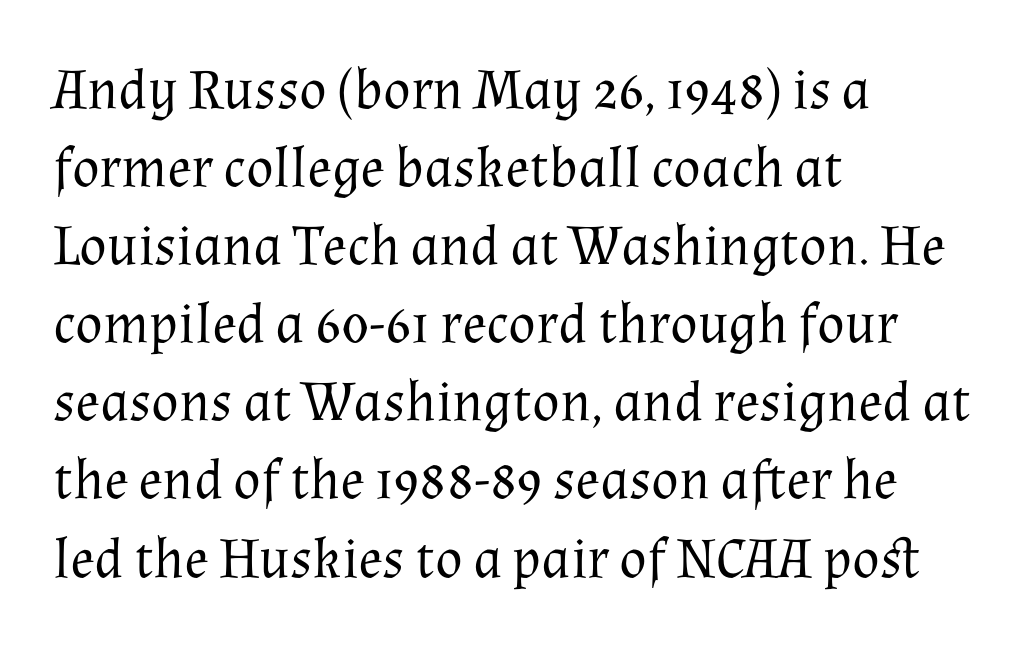
Q: Is the text bold? A: No.
Q: Is the text italic (slanted)? A: No, it is upright.
Q: Is the typeface a serif or a sans-serif typeface? A: Serif.
Q: Is the text underlined? A: No.
Q: How is the paragraph aligned? A: Left-aligned.
Q: Is the spacing between letters normal or unusually wide? A: Normal.
Q: Is the spacing between lines tight, normal or loose? A: Normal.
Q: Width (condensed, normal, or wide)? A: Normal.
Q: Stroke contrast? A: Medium.
Q: x-height? A: Medium.
Q: Monospaced? A: No.
